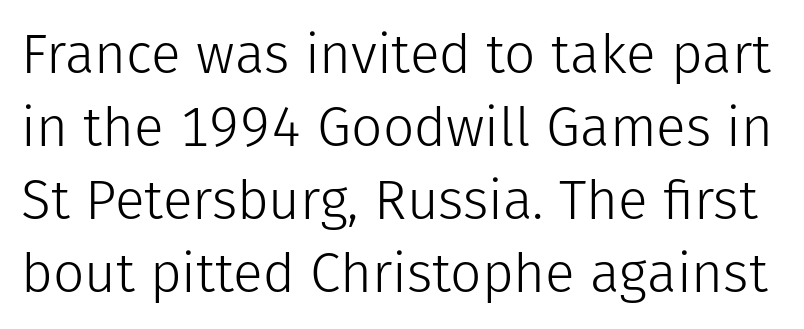
The image shows 55 px light sans-serif type, upright; set normal line spacing (1.33x), normal letter spacing, not underlined; low stroke contrast and a medium x-height.
